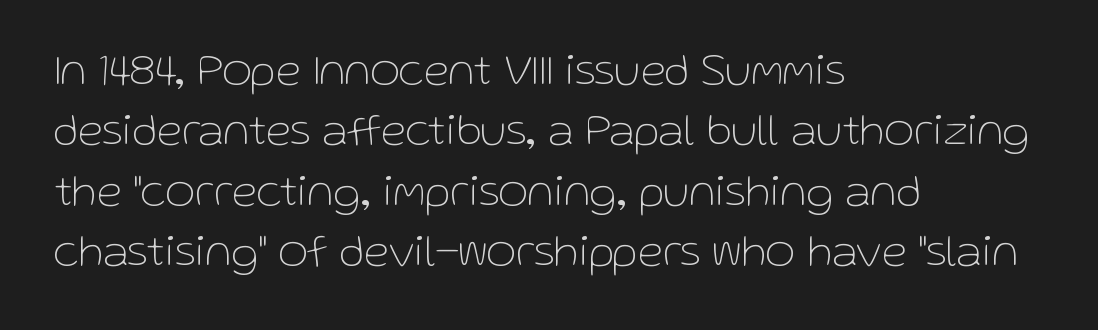
Unbolded letterforms with no extra heft. The paragraph has a hard left edge and a soft right edge. Characters remain perfectly vertical along every line. The face used here is proportionally spaced, like ordinary book or web type. The face used here is a sans, in the tradition of grotesques and geometrics.
